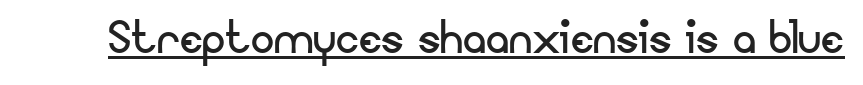
Q: Is the text bold? A: No.
Q: Is the text italic (slanted)? A: No, it is upright.
Q: Is the typeface a serif or a sans-serif typeface? A: Sans-serif.
Q: Is the text underlined? A: Yes.
Q: Is the spacing between letters normal or unusually wide? A: Normal.
Q: Width (condensed, normal, or wide)? A: Normal.
Q: Stroke contrast? A: Low.
Q: x-height? A: Small.
Q: Monospaced? A: No.
